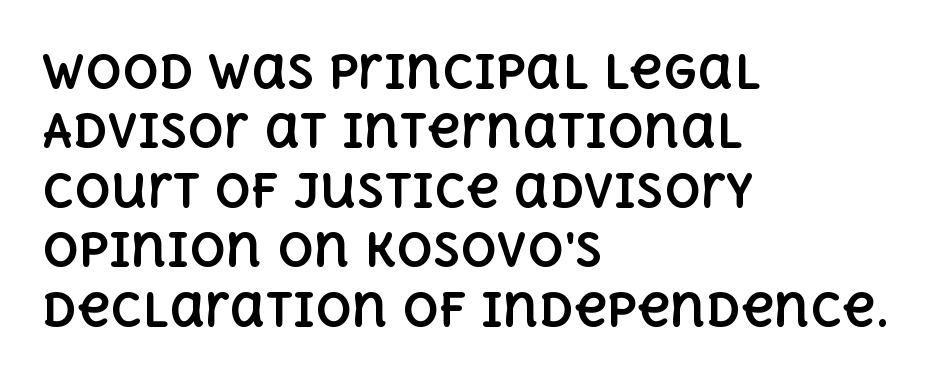
Looks like regular typesetting: each glyph gets only the width it needs. The rendering keeps characters at their native spacing. Interline gaps are of average width in this sample. Upright lettering throughout. Thick stems and heavy bowls — unmistakably bold.
